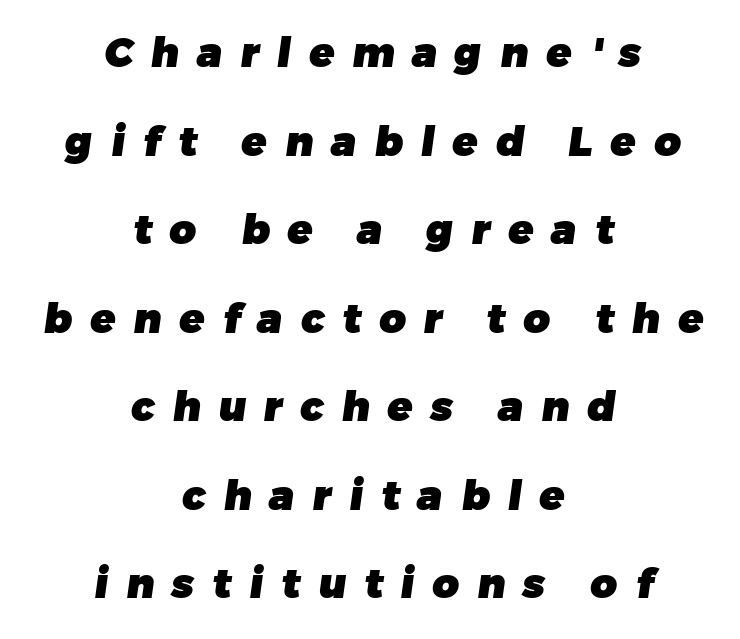
{"serif": "no", "bold": "yes", "weight": "heavy", "width": "normal", "stroke_contrast": "low", "x_height": "medium", "monospaced": "no", "underline": "no", "align": "center", "line_spacing": "loose", "line_spacing_ratio": 2.16, "letter_spacing": "wide", "letter_spacing_em": 0.44, "glyph_px": 41}
